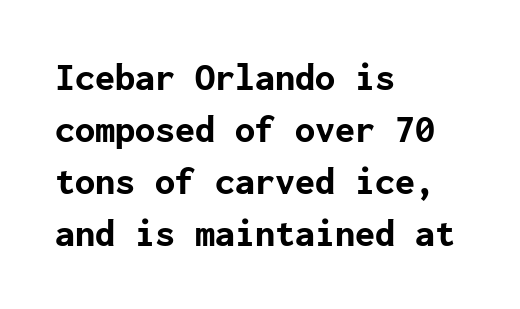
Q: Is the text bold? A: Yes.
Q: Is the text italic (slanted)? A: No, it is upright.
Q: Is the typeface a serif or a sans-serif typeface? A: Sans-serif.
Q: Is the text underlined? A: No.
Q: How is the paragraph aligned? A: Left-aligned.
Q: Is the spacing between letters normal or unusually wide? A: Normal.
Q: Is the spacing between lines tight, normal or loose? A: Normal.
Q: Width (condensed, normal, or wide)? A: Normal.
Q: Stroke contrast? A: Low.
Q: x-height? A: Medium.
